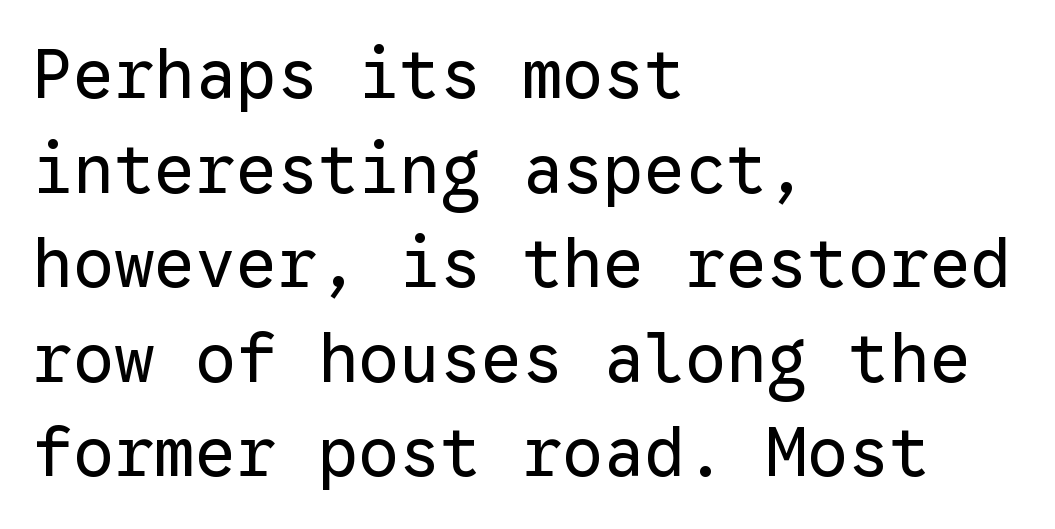
The image shows 68 px regular-weight sans-serif type, upright, monospaced; set left-aligned, normal line spacing (1.39x), normal letter spacing, not underlined; low stroke contrast and a medium x-height.
